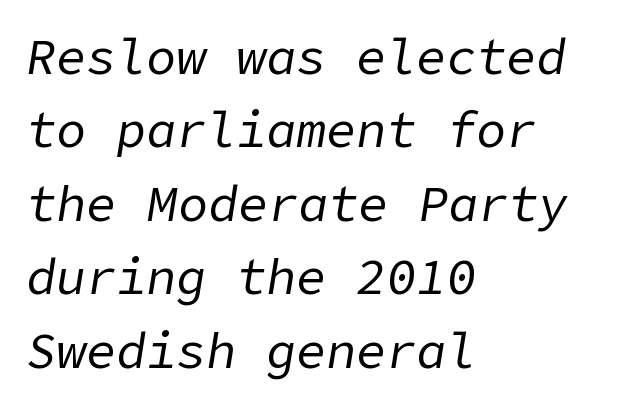
Q: Is the text bold? A: No.
Q: Is the text italic (slanted)? A: Yes, it leans right by about 9 degrees.
Q: Is the text underlined? A: No.
Q: How is the paragraph aligned? A: Left-aligned.
Q: Is the spacing between letters normal or unusually wide? A: Normal.
Q: Is the spacing between lines tight, normal or loose? A: Normal.
Q: Width (condensed, normal, or wide)? A: Normal.
Q: Stroke contrast? A: Low.
Q: x-height? A: Medium.
